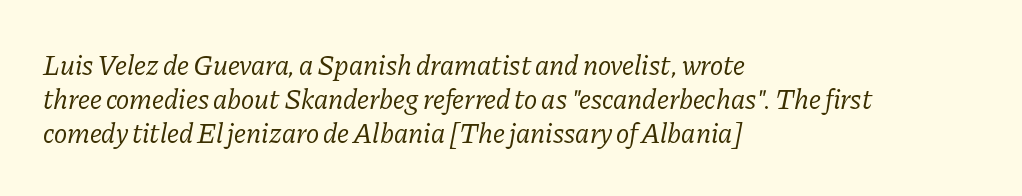
Q: Is the text bold? A: No.
Q: Is the text italic (slanted)? A: Yes, it leans right by about 11 degrees.
Q: Is the typeface a serif or a sans-serif typeface? A: Serif.
Q: Is the text underlined? A: No.
Q: How is the paragraph aligned? A: Left-aligned.
Q: Is the spacing between letters normal or unusually wide? A: Normal.
Q: Width (condensed, normal, or wide)? A: Normal.
Q: Stroke contrast? A: Low.
Q: x-height? A: Medium.
Q: Monospaced? A: No.
